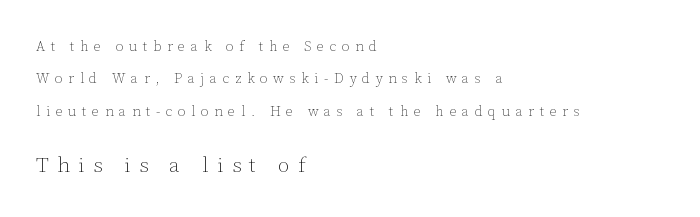
The image shows 21 px text type, upright; set left-aligned, loose line spacing (2.32x), unusually wide letter spacing (+0.4 em), not underlined; the second (bottom) block is 1.5x larger.
